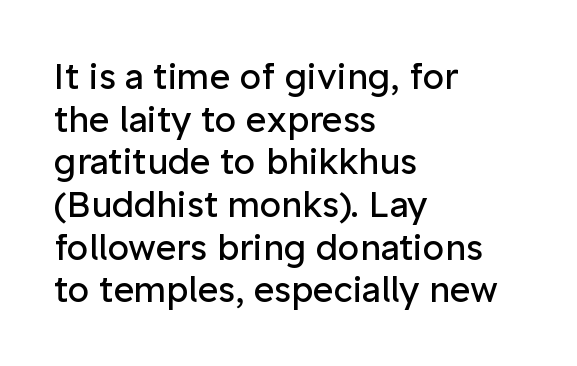
A classic flush-left, rag-right setting is used for this passage. Students, note that the glyphs here touch the page at normal intervals. The rendering uses natural spacing where letterforms have individual widths. Check under the words: just untouched page.
